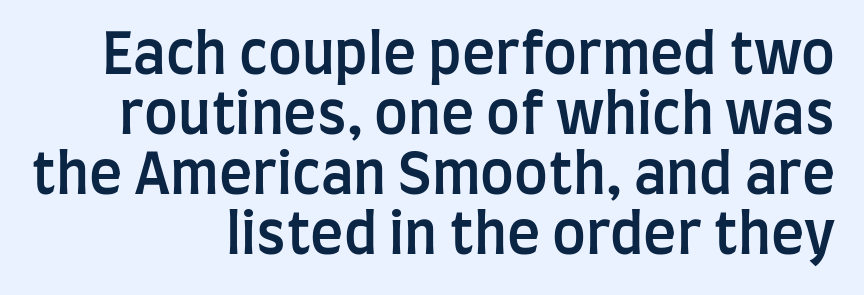
The image shows 56 px semibold, condensed sans-serif type, upright; set right-aligned, tight line spacing (1.07x), normal letter spacing, not underlined; low stroke contrast and a large x-height.
